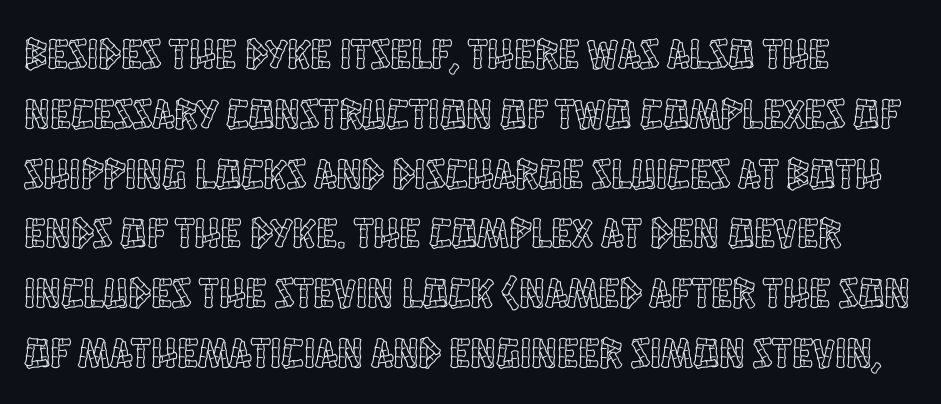
Q: Is the text italic (slanted)? A: No, it is upright.
Q: Is the text underlined? A: No.
Q: Is the spacing between letters normal or unusually wide? A: Normal.
Q: Is the spacing between lines tight, normal or loose? A: Normal.
Q: Width (condensed, normal, or wide)? A: Condensed.
Q: x-height? A: Large.
Q: Monospaced? A: No.
